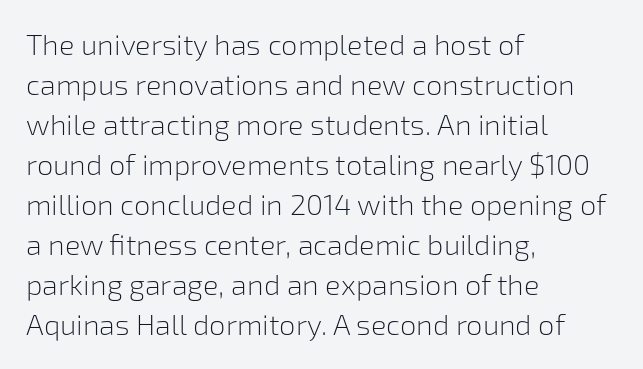
{"serif": "no", "italic": "no", "bold": "no", "weight": "light", "width": "normal", "stroke_contrast": "low", "x_height": "medium", "monospaced": "no", "underline": "no", "align": "left", "line_spacing": "normal", "line_spacing_ratio": 1.38, "letter_spacing": "normal", "letter_spacing_em": 0.0, "glyph_px": 29}
